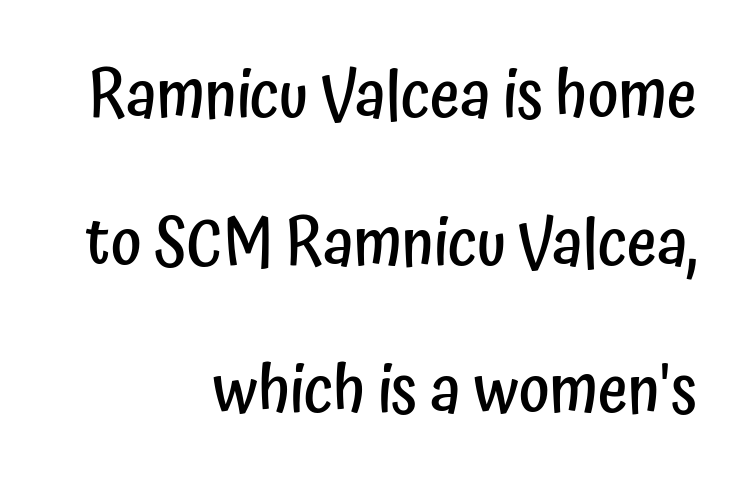
{"serif": "no", "italic": "no", "bold": "semi", "weight": "semibold", "width": "condensed", "stroke_contrast": "low", "x_height": "medium", "monospaced": "no", "underline": "no", "align": "right", "line_spacing": "loose", "line_spacing_ratio": 2.27, "letter_spacing": "normal", "letter_spacing_em": 0.0, "glyph_px": 65}
